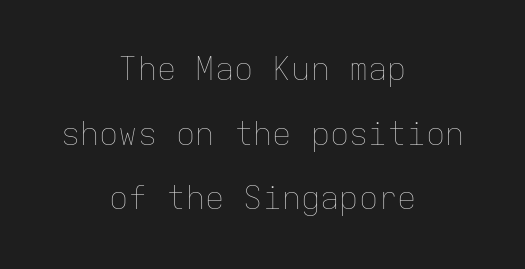
Q: Is the text bold? A: No.
Q: Is the text italic (slanted)? A: No, it is upright.
Q: Is the text underlined? A: No.
Q: How is the paragraph aligned? A: Centered.
Q: Is the spacing between letters normal or unusually wide? A: Normal.
Q: Is the spacing between lines tight, normal or loose? A: Loose.
Q: Width (condensed, normal, or wide)? A: Normal.
Q: Stroke contrast? A: Low.
Q: x-height? A: Medium.
Q: Monospaced? A: Yes.
